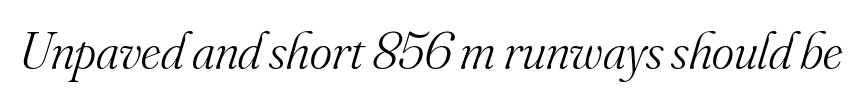
Caption: face not bold, strokes unweighted. Short note: letters normally spaced. Observe the lean: these are italic letterforms. Do the characters align in a grid? No, the font is proportional.
